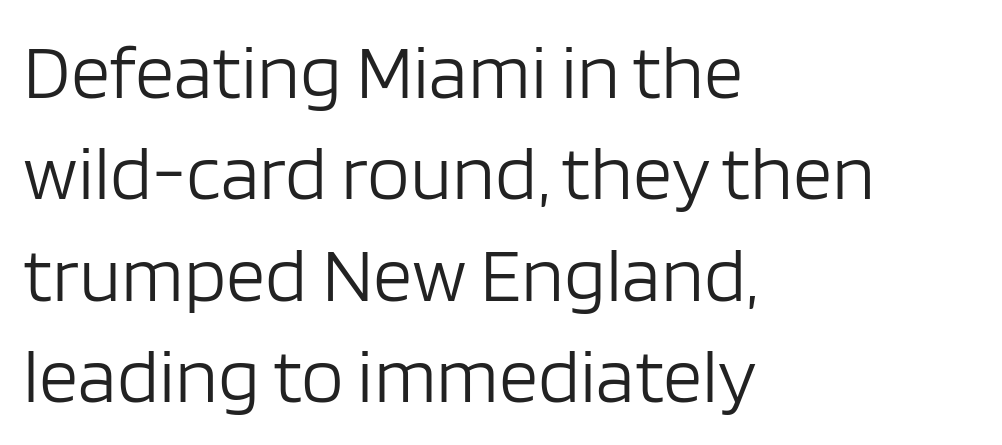
{"serif": "no", "italic": "no", "bold": "no", "weight": "light", "width": "normal", "stroke_contrast": "low", "x_height": "large", "monospaced": "no", "underline": "no", "align": "left", "line_spacing": "normal", "line_spacing_ratio": 1.3, "letter_spacing": "normal", "letter_spacing_em": 0.0, "glyph_px": 78}
